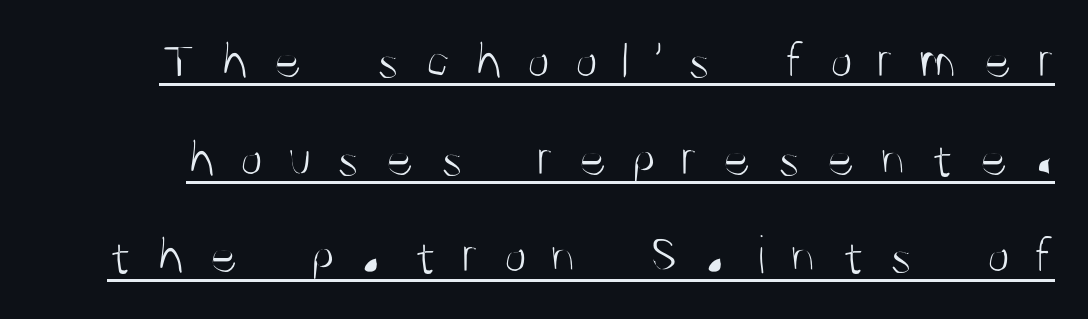
{"serif": "no", "italic": "no", "bold": "no", "weight": "light", "width": "condensed", "stroke_contrast": "medium", "x_height": "large", "monospaced": "no", "underline": "yes", "line_spacing_ratio": 1.81, "letter_spacing": "wide", "letter_spacing_em": 0.45, "glyph_px": 54}
